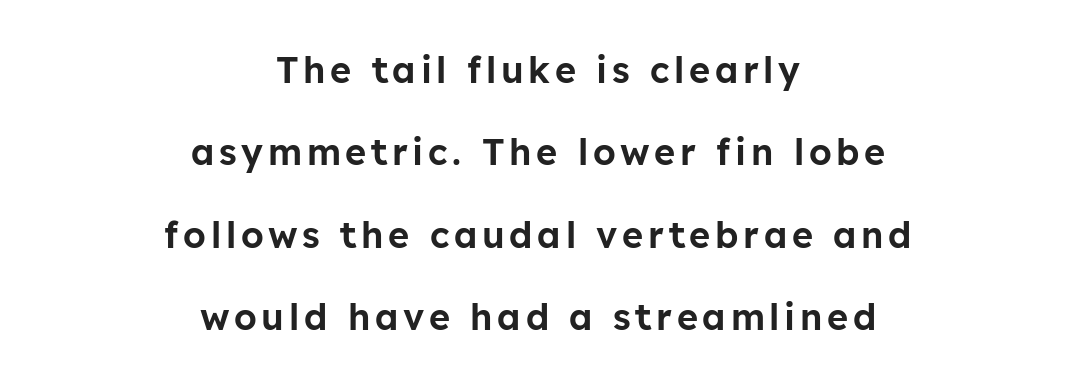
The image shows 36 px sans-serif type, upright; set centered, loose line spacing (2.29x), not underlined; low stroke contrast and a medium x-height.
